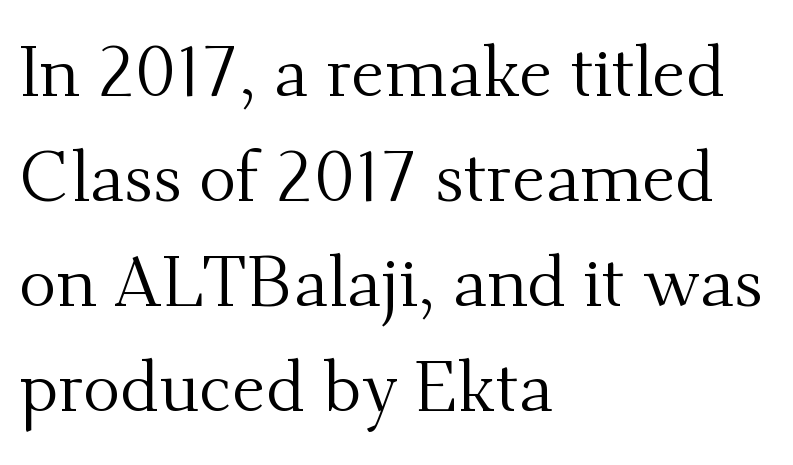
The image shows 70 px regular-weight serif type, upright; set left-aligned, normal line spacing (1.5x), normal letter spacing, not underlined; medium stroke contrast and a small x-height.
